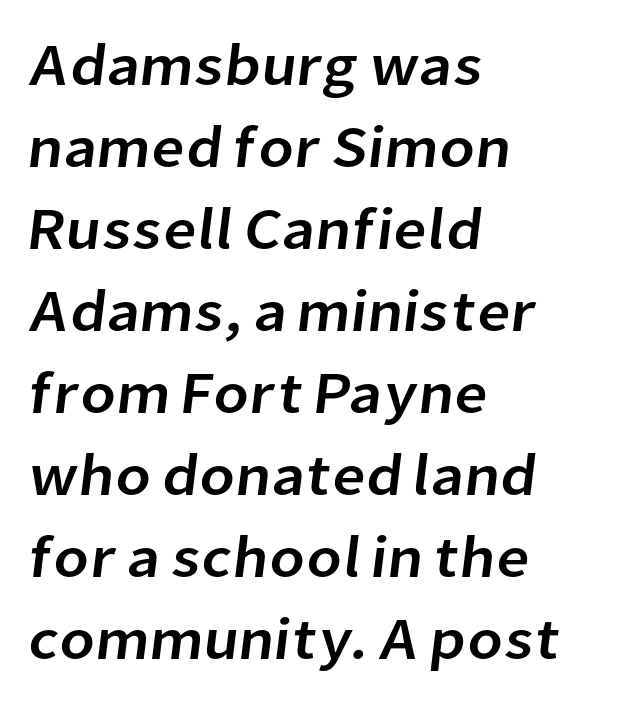
The passage shown stacks its lines at a standard gap. The glyphs are unaccompanied by any horizontal stroke below them. Classification — sans serif. Letter spacing: default. Is this a fixed-width face? No — the glyphs have proportional, varying widths.
